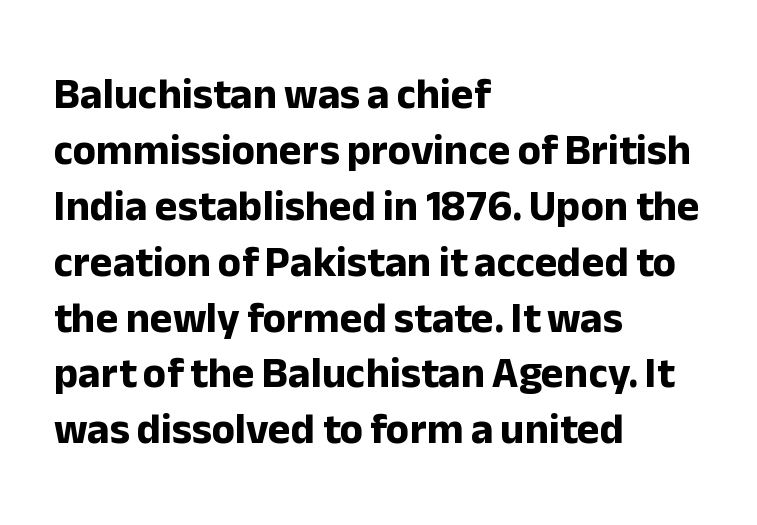
{"serif": "no", "italic": "no", "bold": "yes", "weight": "bold", "width": "normal", "stroke_contrast": "low", "x_height": "medium", "monospaced": "no", "underline": "no", "align": "left", "line_spacing": "normal", "line_spacing_ratio": 1.3, "letter_spacing": "normal", "letter_spacing_em": 0.0, "glyph_px": 43}
